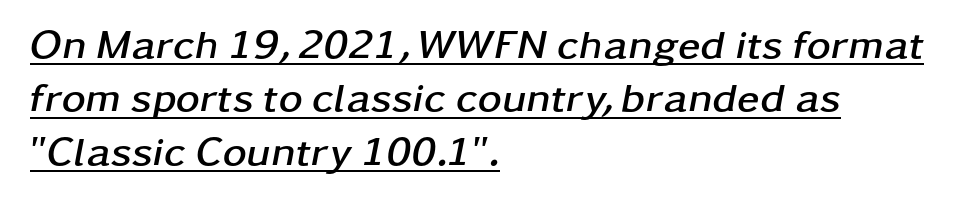
The image shows 41 px semibold, wide type, italic (leaning right); set left-aligned, normal line spacing (1.3x), normal letter spacing, underlined; low stroke contrast and a medium x-height.
